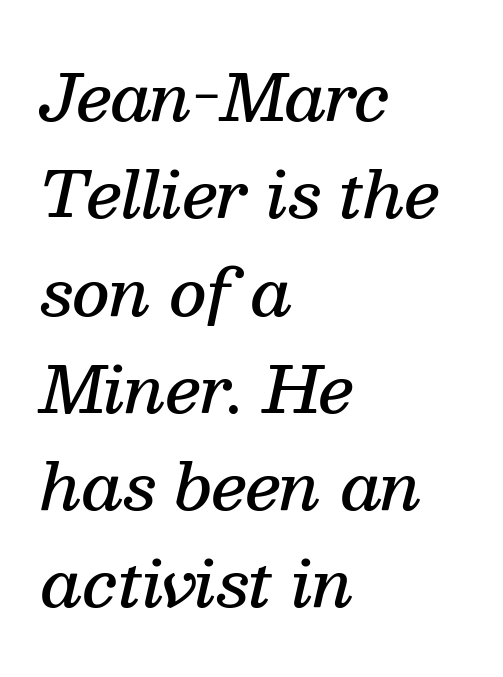
Each word holds together tightly as a unit, with standard inter-letter gaps. Italic? Definitely — the glyphs are oblique. Small tapered or slab feet sit at the stroke ends, so this counts as serif. Descender tails drop into unmarked territory. Weight: semibold (demi).
